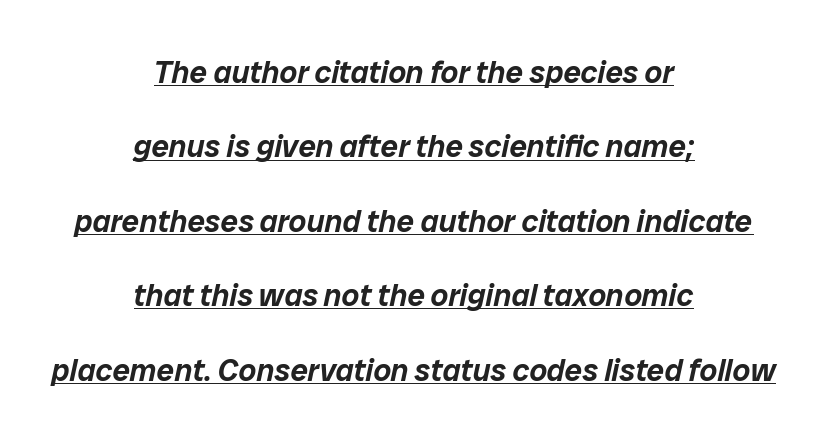
{"italic": "yes", "lean": "right", "slant_degrees": 12, "width": "normal", "stroke_contrast": "low", "x_height": "medium", "monospaced": "no", "underline": "yes", "align": "center", "line_spacing": "loose", "line_spacing_ratio": 2.4, "letter_spacing": "normal", "letter_spacing_em": 0.0, "glyph_px": 31}
